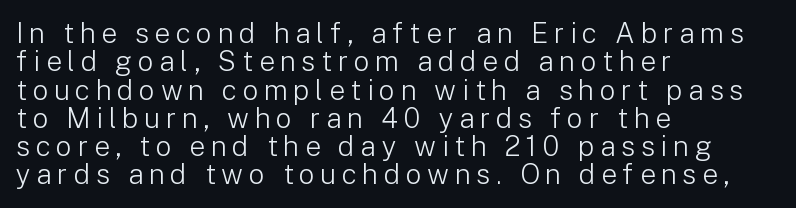
Q: Is the text bold? A: No.
Q: Is the text italic (slanted)? A: No, it is upright.
Q: Is the typeface a serif or a sans-serif typeface? A: Sans-serif.
Q: Is the text underlined? A: No.
Q: How is the paragraph aligned? A: Left-aligned.
Q: Is the spacing between letters normal or unusually wide? A: Unusually wide.
Q: Is the spacing between lines tight, normal or loose? A: Tight.
Q: Width (condensed, normal, or wide)? A: Normal.
Q: Stroke contrast? A: Low.
Q: x-height? A: Medium.
Q: Monospaced? A: No.
